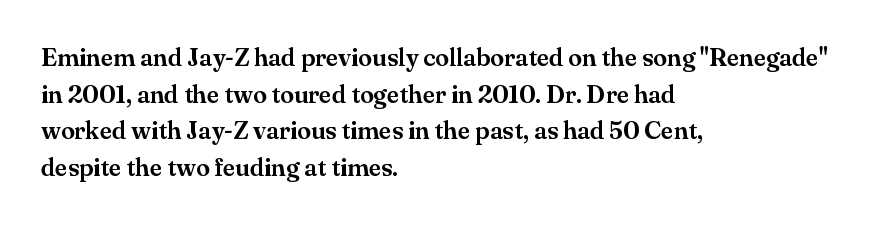
Q: Is the text italic (slanted)? A: No, it is upright.
Q: Is the text underlined? A: No.
Q: How is the paragraph aligned? A: Left-aligned.
Q: Is the spacing between letters normal or unusually wide? A: Normal.
Q: Is the spacing between lines tight, normal or loose? A: Normal.
